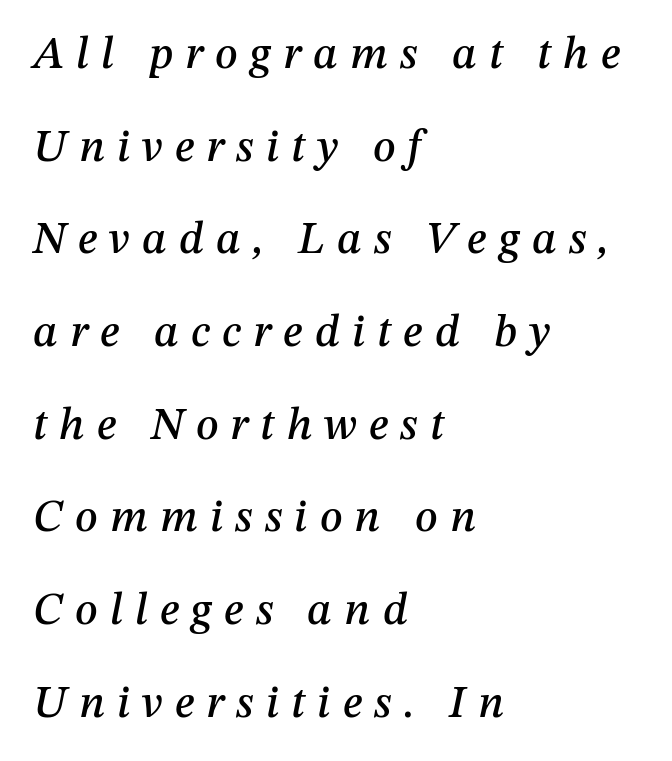
Check under the words: just untouched page. In terms of leading, this rendering errs on the spacious side. Which margin do the lines hug? The left one — the right edge is uneven. Compared with ordinary roman type, these characters are visibly tilted. Here the designer chose a conventional face with non-uniform glyph widths.
